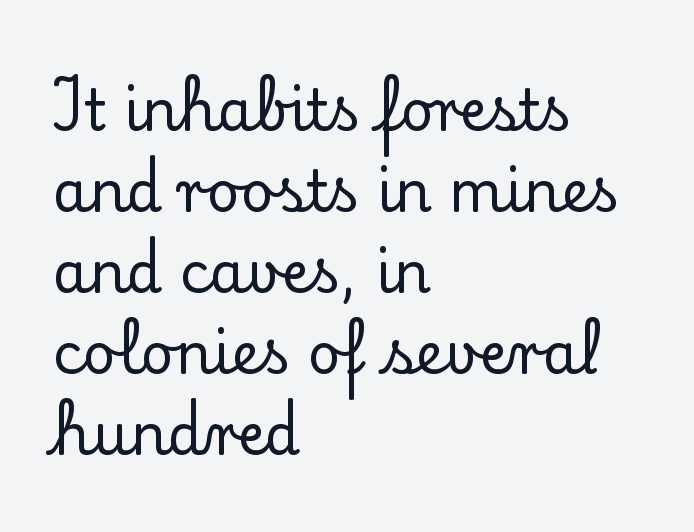
The image shows 57 px serif type, upright; set left-aligned, normal line spacing (1.42x), normal letter spacing, not underlined; low stroke contrast and a small x-height.
